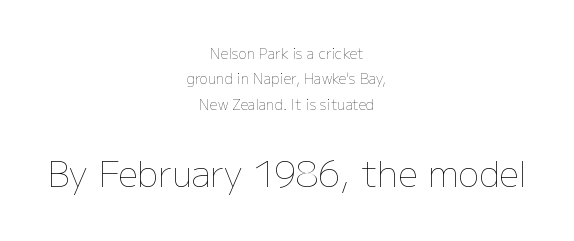
Type size steps up from the first block to the second. The letters advance in unequal steps, a hallmark of proportional type. Default kerning and tracking; the words read as compact shapes. These lines are centered, leaving both edges ragged. The face looks like a standard text weight, possibly lighter.
